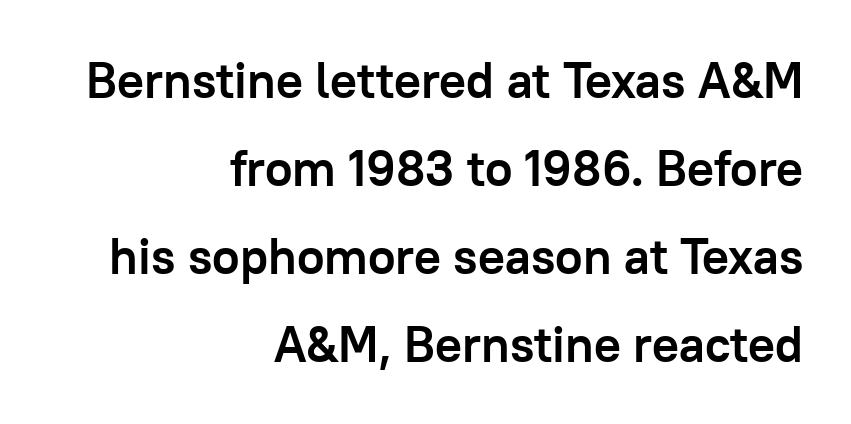
The image shows 50 px semibold sans-serif type, upright; set right-aligned, line spacing 1.76x, normal letter spacing, not underlined; low stroke contrast and a medium x-height.
